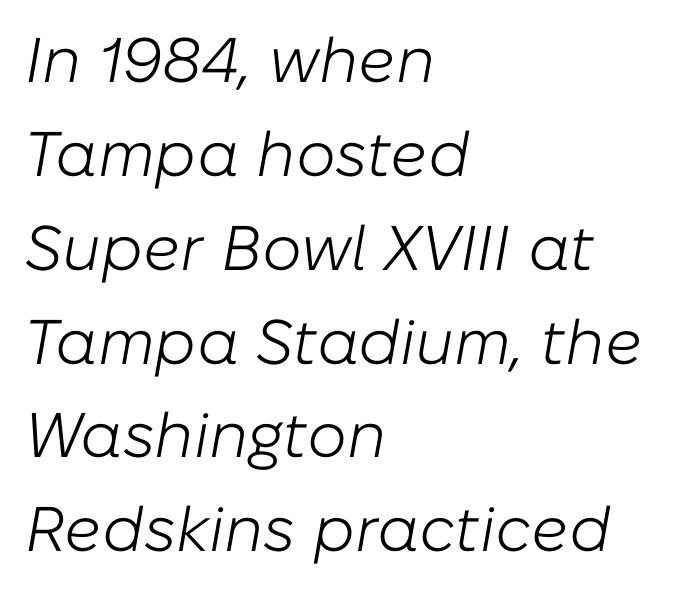
The passage shown is not underscored anywhere. A classic flush-left, rag-right setting is used for this passage. Tall strokes in this sample are angled rather than plumb. One glance says typical: line gaps are just what's usual. Is this a fixed-width face? No — the glyphs have proportional, varying widths. Nothing heavy about these letters — not bold at all.
